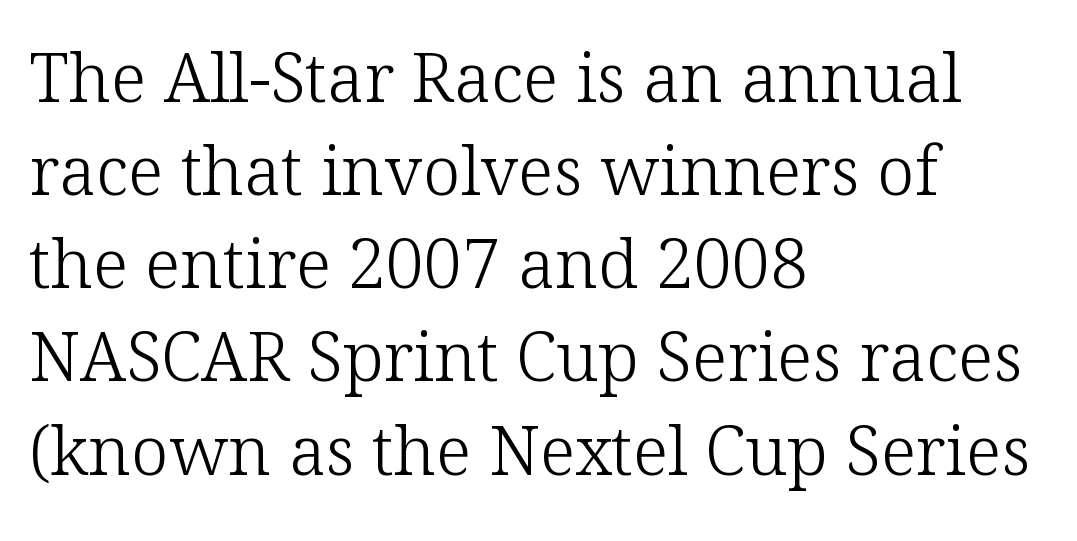
{"serif": "yes", "italic": "no", "bold": "no", "weight": "light", "width": "normal", "stroke_contrast": "low", "x_height": "medium", "monospaced": "no", "underline": "no", "align": "left", "line_spacing": "normal", "line_spacing_ratio": 1.37, "letter_spacing": "normal", "letter_spacing_em": 0.0, "glyph_px": 68}
